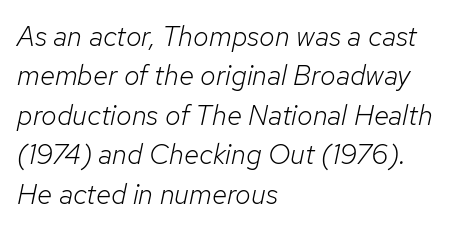
Bold? No — there's no thickening of the strokes. Inter-character spacing is left at the font's built-in metrics. The font's italic variant was chosen for this text. Successive baselines arrive at the customary interval. You could not count columns in this text — the font is proportionally spaced. Nobody drew a line under any word here.
